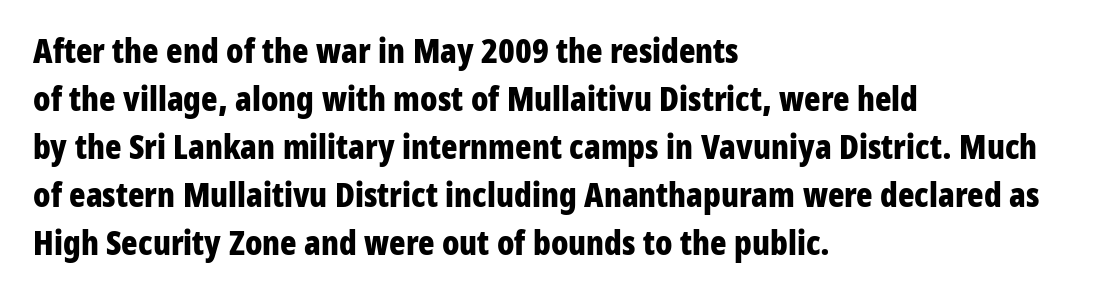
{"serif": "no", "italic": "no", "bold": "yes", "weight": "bold", "width": "condensed", "stroke_contrast": "low", "x_height": "medium", "monospaced": "no", "underline": "no", "align": "left", "line_spacing": "normal", "line_spacing_ratio": 1.41, "letter_spacing": "normal", "letter_spacing_em": 0.0, "glyph_px": 34}
